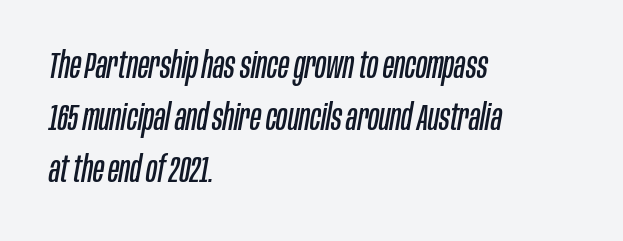
The strip under each line holds only bare page. The lettering tilts uniformly, giving the passage an italic look. Standard letterfit; no display-style spreading of the glyphs. Nothing heavy about these letters — not bold at all.
